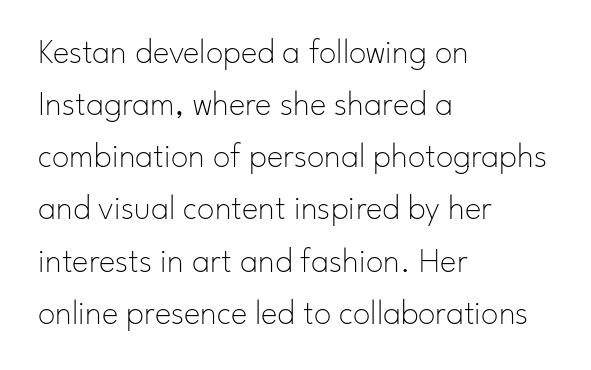
The image shows 35 px thin sans-serif type, upright; set left-aligned, normal line spacing (1.49x), normal letter spacing, not underlined; low stroke contrast and a small x-height.
